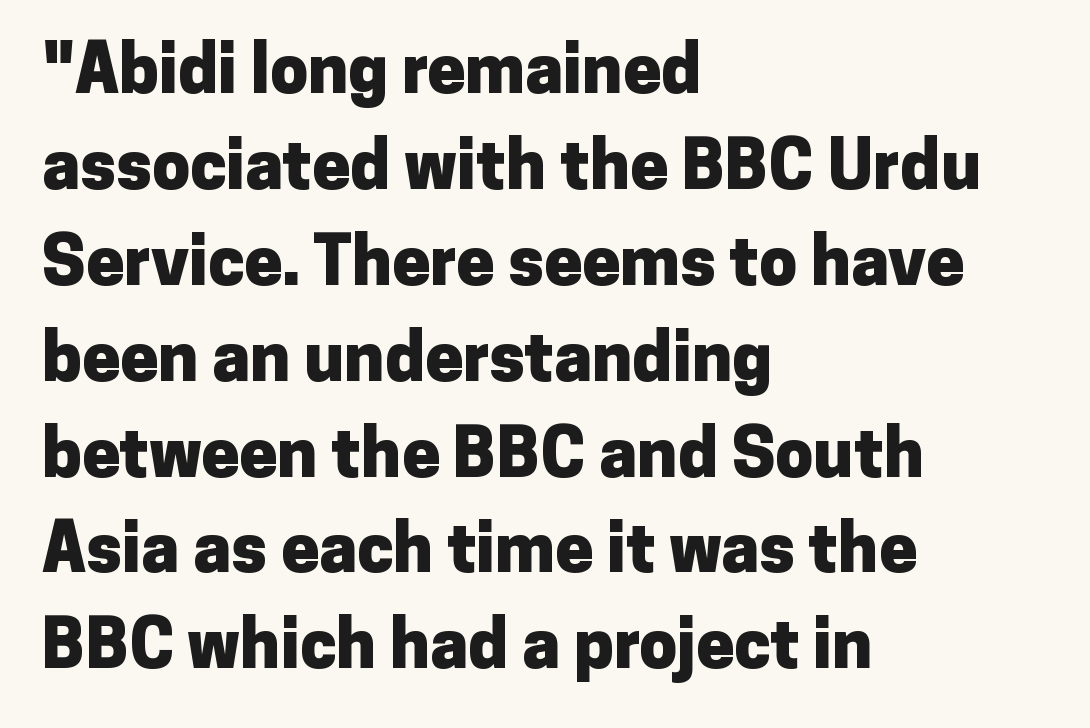
Q: Is the text bold? A: Yes.
Q: Is the text italic (slanted)? A: No, it is upright.
Q: Is the typeface a serif or a sans-serif typeface? A: Sans-serif.
Q: Is the text underlined? A: No.
Q: How is the paragraph aligned? A: Left-aligned.
Q: Is the spacing between letters normal or unusually wide? A: Normal.
Q: Is the spacing between lines tight, normal or loose? A: Normal.
Q: Width (condensed, normal, or wide)? A: Normal.
Q: Stroke contrast? A: Low.
Q: x-height? A: Medium.
Q: Monospaced? A: No.
